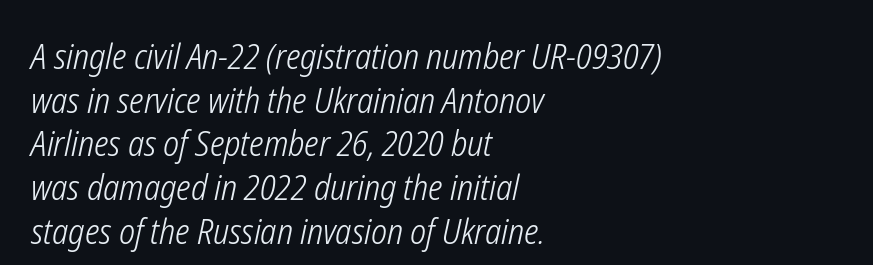
The image shows 35 px light, condensed type, italic (leaning right); set left-aligned, normal line spacing (1.25x), normal letter spacing, not underlined; low stroke contrast and a medium x-height.
